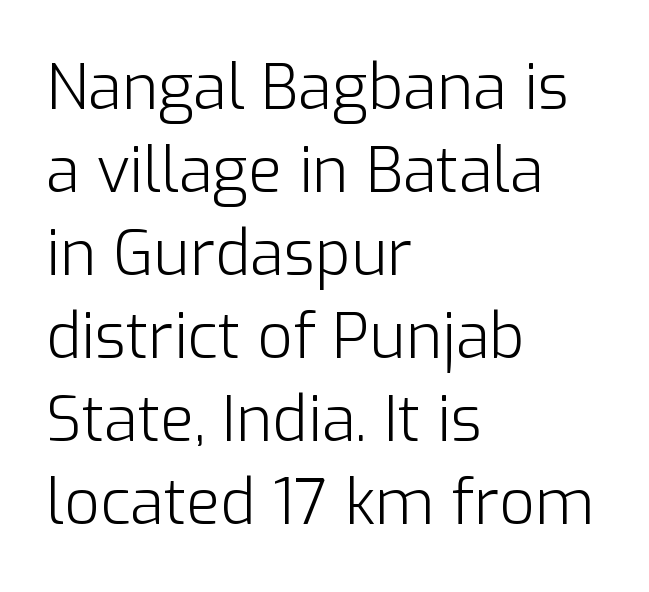
Quick note: not italic, upright. Any mark beneath the type? The region is blank. Stem width sits at or under what a default text font uses. You could not count columns in this text — the font is proportionally spaced. The compositor pushed each line to the left boundary.
